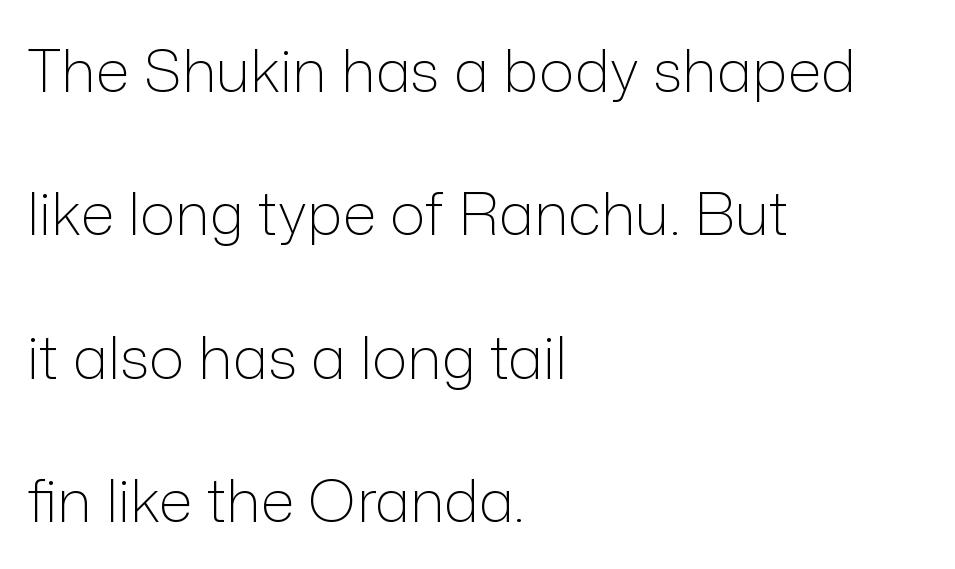
{"serif": "no", "italic": "no", "bold": "no", "weight": "light", "width": "normal", "stroke_contrast": "low", "x_height": "medium", "monospaced": "no", "underline": "no", "align": "left", "line_spacing": "loose", "line_spacing_ratio": 2.43, "letter_spacing": "normal", "letter_spacing_em": 0.0, "glyph_px": 59}
